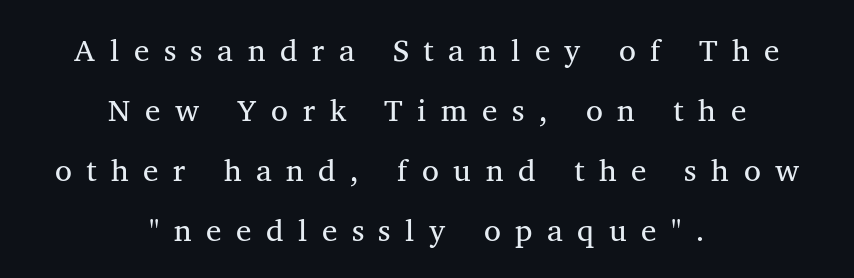
Q: Is the text bold? A: No.
Q: Is the text italic (slanted)? A: No, it is upright.
Q: Is the typeface a serif or a sans-serif typeface? A: Serif.
Q: Is the text underlined? A: No.
Q: How is the paragraph aligned? A: Centered.
Q: Is the spacing between letters normal or unusually wide? A: Unusually wide.
Q: Is the spacing between lines tight, normal or loose? A: Loose.
Q: Width (condensed, normal, or wide)? A: Normal.
Q: Stroke contrast? A: Medium.
Q: x-height? A: Medium.
Q: Monospaced? A: No.
